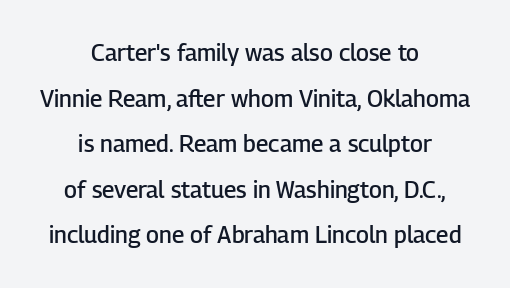
Q: Is the text bold? A: Semi-bold.
Q: Is the text italic (slanted)? A: No, it is upright.
Q: Is the text underlined? A: No.
Q: How is the paragraph aligned? A: Centered.
Q: Is the spacing between letters normal or unusually wide? A: Normal.
Q: Is the spacing between lines tight, normal or loose? A: Loose.
